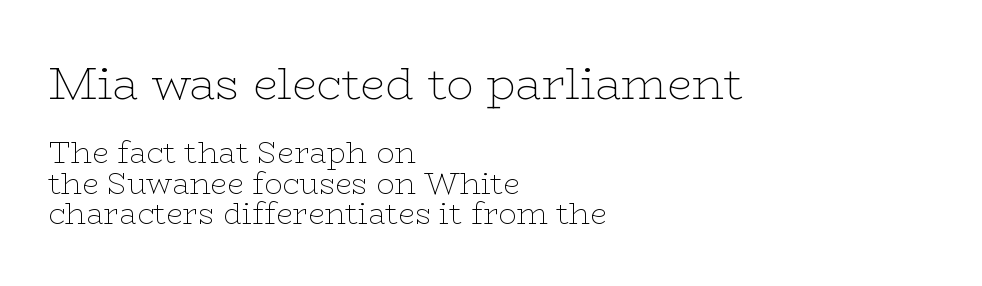
{"serif": "yes", "italic": "no", "bold": "no", "weight": "thin", "width": "wide", "stroke_contrast": "low", "x_height": "medium", "monospaced": "no", "underline": "no", "align": "left", "line_spacing": "tight", "line_spacing_ratio": 1.01, "letter_spacing": "normal", "letter_spacing_em": 0.0, "larger_block": "first", "size_ratio": 1.5, "glyph_px": 45}
